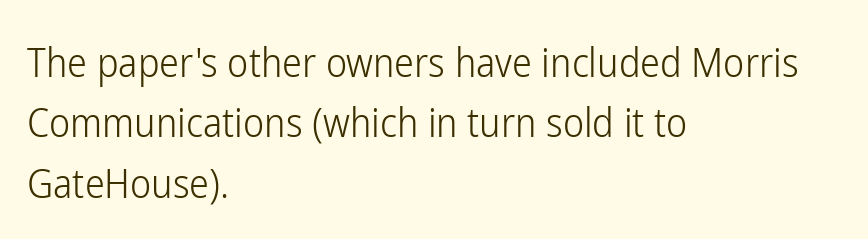
A typesetter would label this face a sans. Stems here are at most as thick as an everyday book face. Posture: vertical. A clean baseline with only descenders dipping below it. Normally led — the rows are evenly, conventionally spaced. Tracking here is standard; glyphs follow each other at the usual distance.
